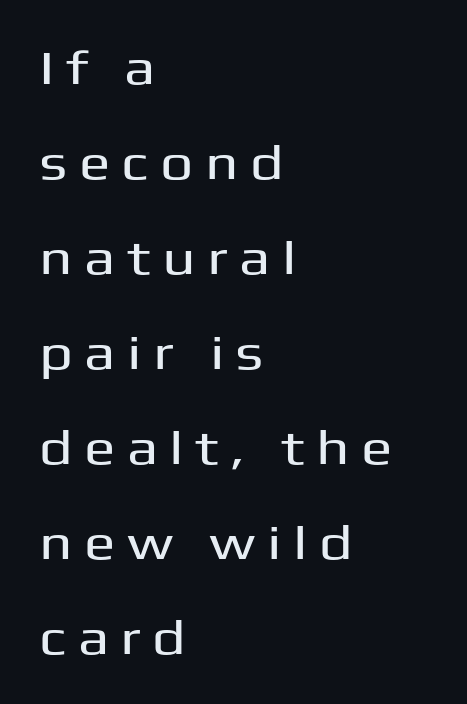
{"serif": "no", "italic": "no", "width": "wide", "stroke_contrast": "medium", "x_height": "medium", "monospaced": "no", "underline": "no", "align": "left", "line_spacing": "loose", "line_spacing_ratio": 2.02, "letter_spacing": "wide", "letter_spacing_em": 0.24, "glyph_px": 47}
